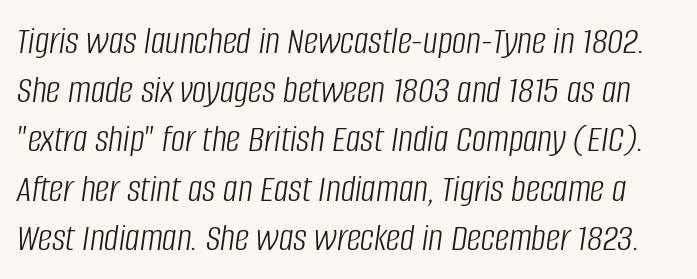
Compared with ordinary roman type, these characters are visibly tilted. The weight tops out at a normal text grade. Looks like regular typesetting: each glyph gets only the width it needs. Clear beneath every line of the passage.
